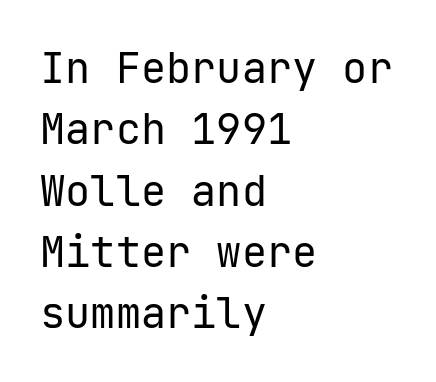
{"serif": "no", "italic": "no", "bold": "no", "weight": "regular", "width": "normal", "stroke_contrast": "low", "x_height": "medium", "underline": "no", "align": "left", "line_spacing": "normal", "line_spacing_ratio": 1.46, "letter_spacing": "normal", "letter_spacing_em": 0.0, "glyph_px": 42}
